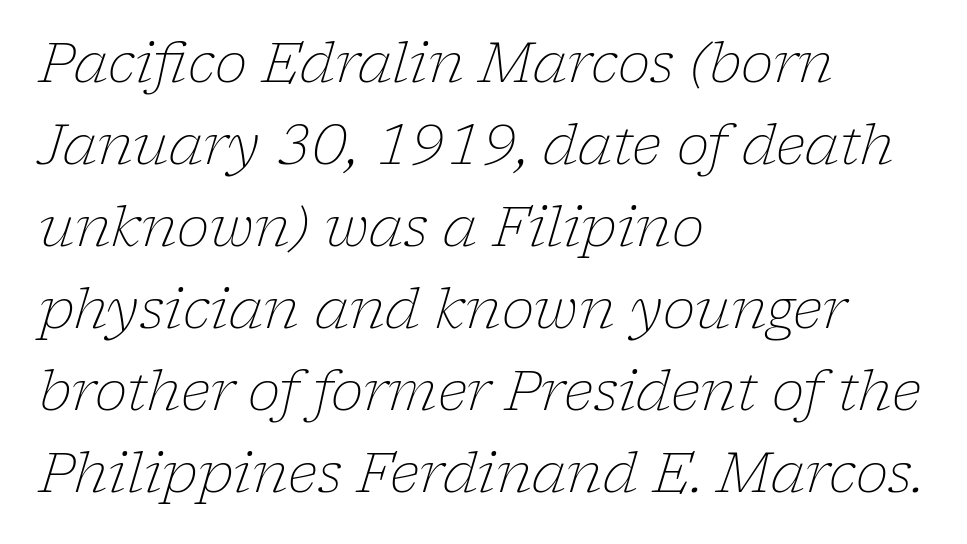
The image shows 55 px light serif type, italic (leaning right); set left-aligned, normal line spacing (1.49x), normal letter spacing, not underlined; low stroke contrast and a medium x-height.
